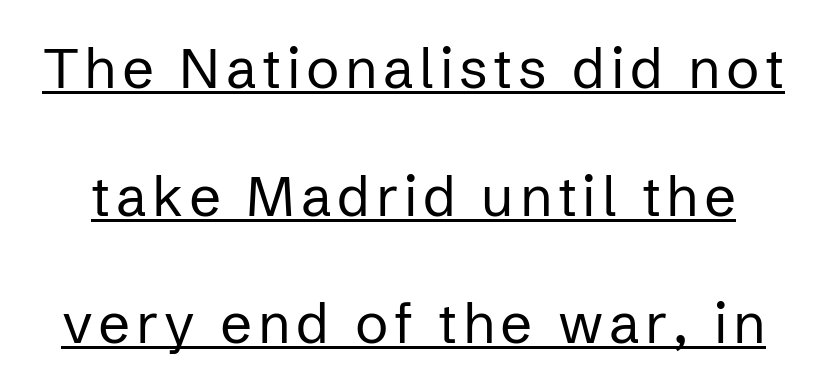
{"serif": "no", "italic": "no", "bold": "no", "weight": "regular", "width": "normal", "stroke_contrast": "low", "x_height": "medium", "monospaced": "no", "underline": "yes", "line_spacing": "loose", "line_spacing_ratio": 2.28, "glyph_px": 56}
